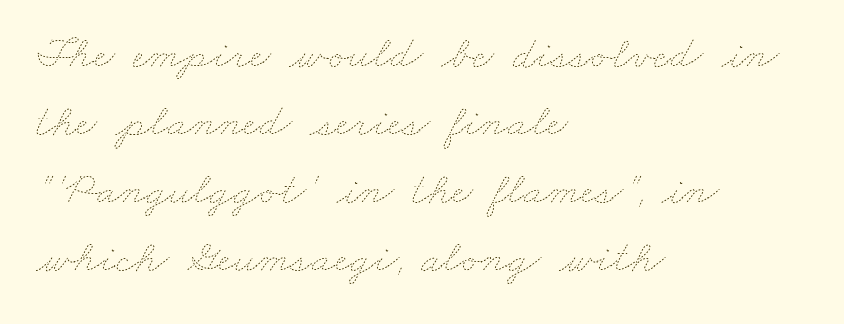
Q: Is the text bold? A: No.
Q: Is the text underlined? A: No.
Q: How is the paragraph aligned? A: Left-aligned.
Q: Is the spacing between letters normal or unusually wide? A: Normal.
Q: Is the spacing between lines tight, normal or loose? A: Normal.
Q: Width (condensed, normal, or wide)? A: Wide.
Q: Stroke contrast? A: Low.
Q: x-height? A: Small.
Q: Monospaced? A: No.
